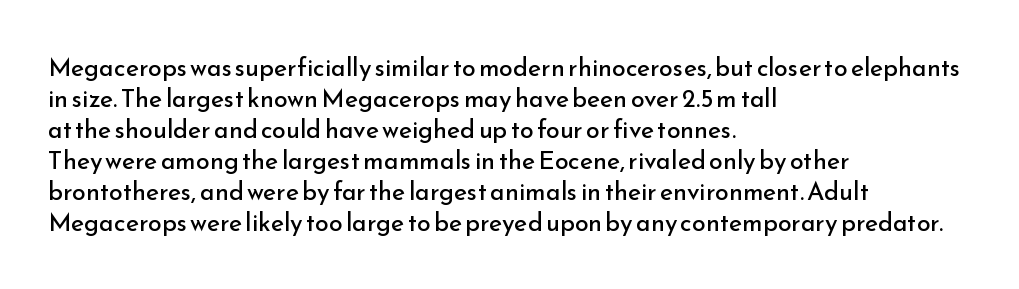
Q: Is the text bold? A: No.
Q: Is the text italic (slanted)? A: No, it is upright.
Q: Is the text underlined? A: No.
Q: How is the paragraph aligned? A: Left-aligned.
Q: Is the spacing between letters normal or unusually wide? A: Normal.
